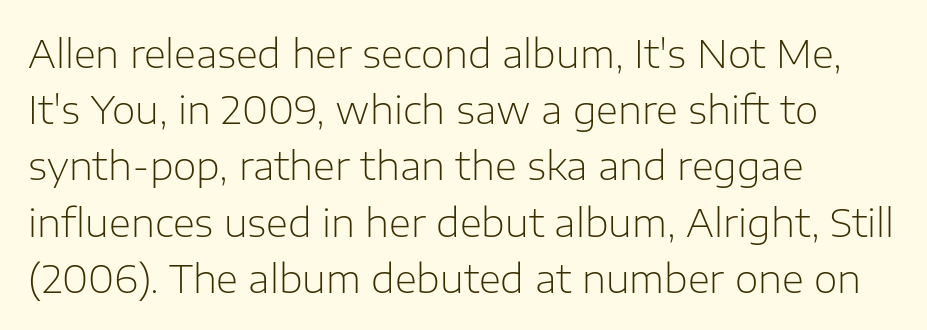
{"serif": "no", "italic": "no", "bold": "no", "weight": "light", "width": "normal", "stroke_contrast": "low", "x_height": "medium", "monospaced": "no", "underline": "no", "align": "left", "line_spacing": "normal", "line_spacing_ratio": 1.48, "letter_spacing": "normal", "letter_spacing_em": 0.0, "glyph_px": 38}
